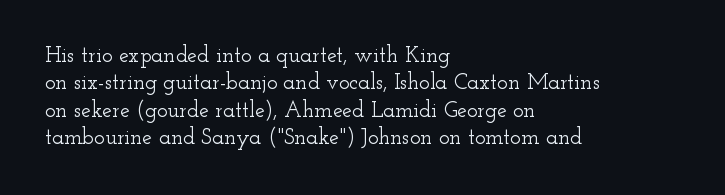
The image shows 22 px text type, upright; set left-aligned, line spacing 1.24x, normal letter spacing, not underlined.
